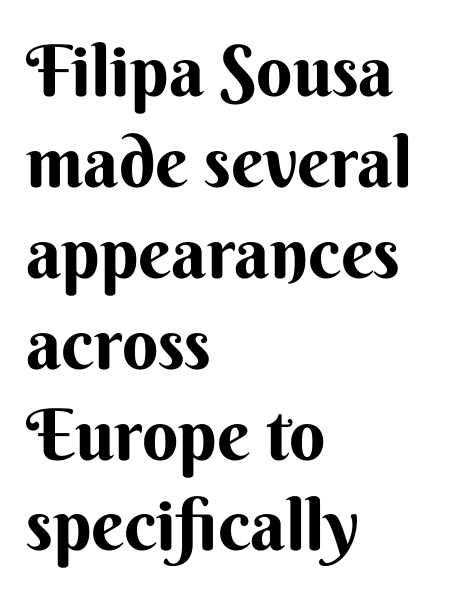
Q: Is the text italic (slanted)? A: No, it is upright.
Q: Is the typeface a serif or a sans-serif typeface? A: Sans-serif.
Q: Is the text underlined? A: No.
Q: How is the paragraph aligned? A: Left-aligned.
Q: Is the spacing between letters normal or unusually wide? A: Normal.
Q: Is the spacing between lines tight, normal or loose? A: Normal.
Q: Width (condensed, normal, or wide)? A: Normal.
Q: Stroke contrast? A: Medium.
Q: x-height? A: Small.
Q: Monospaced? A: No.
